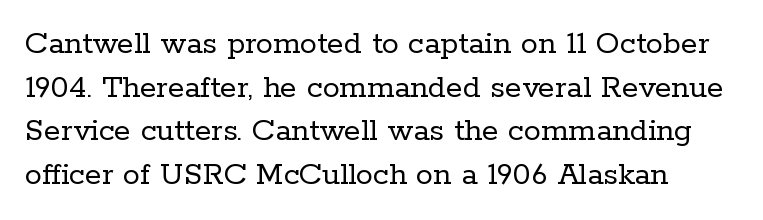
Inter-character spacing is left at the font's built-in metrics. The passage shown stacks its lines at a standard gap. Vertical strokes here are truly vertical. Is the type heavy? It reads as light-to-regular instead. The face used here is proportionally spaced, like ordinary book or web type.
